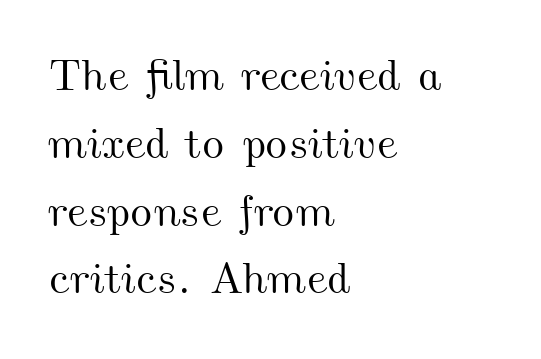
The image shows 44 px wide type; set left-aligned, normal line spacing (1.54x), normal letter spacing, not underlined; medium stroke contrast and a small x-height.
